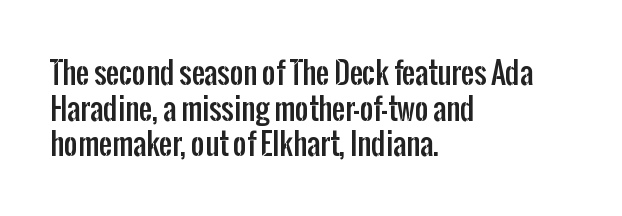
{"serif": "no", "italic": "no", "width": "condensed", "stroke_contrast": "low", "x_height": "medium", "monospaced": "no", "underline": "no", "align": "left", "line_spacing_ratio": 1.23, "letter_spacing": "normal", "letter_spacing_em": 0.0, "glyph_px": 29}
